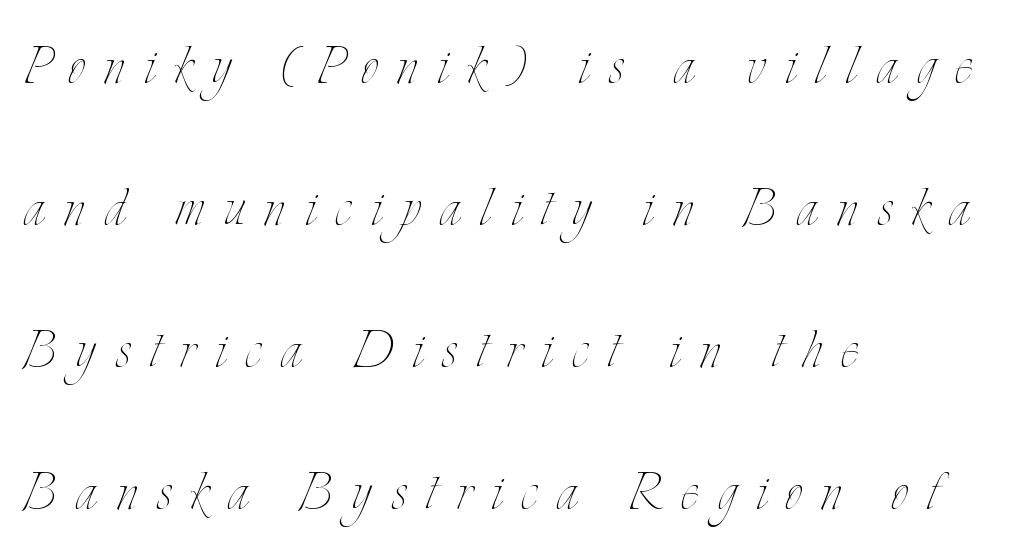
Q: Is the text bold? A: No.
Q: Is the text italic (slanted)? A: Yes.
Q: Is the text underlined? A: No.
Q: How is the paragraph aligned? A: Left-aligned.
Q: Is the spacing between letters normal or unusually wide? A: Unusually wide.
Q: Is the spacing between lines tight, normal or loose? A: Loose.
Q: Width (condensed, normal, or wide)? A: Condensed.
Q: Stroke contrast? A: Low.
Q: x-height? A: Small.
Q: Monospaced? A: No.
